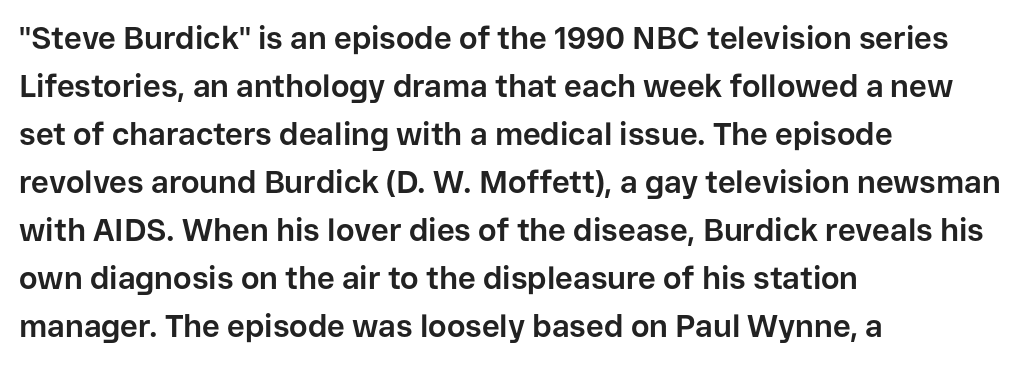
Is this a sans? Yes — the strokes have no serifs. The face used here is proportionally spaced, like ordinary book or web type. On the weight axis this lands at bold, roughly 700. The rendering anchors every line to the left-hand side. Words float on clear page, feet unadorned. Students, observe: this is what conventionally led text looks like.
